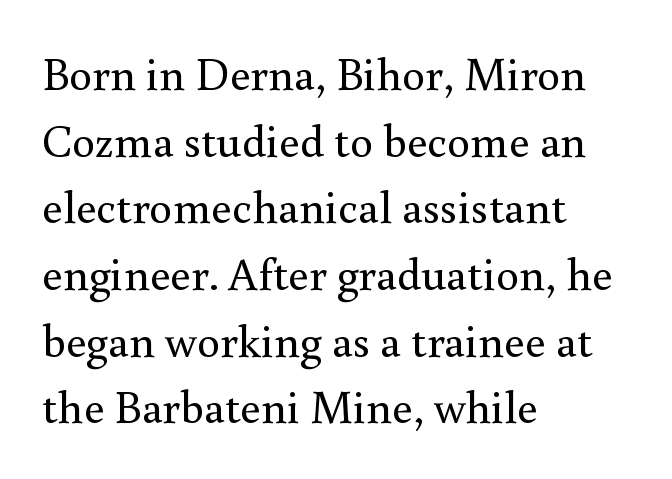
The image shows 46 px regular-weight serif type, upright; set left-aligned, normal line spacing (1.45x), normal letter spacing, not underlined; a small x-height.
